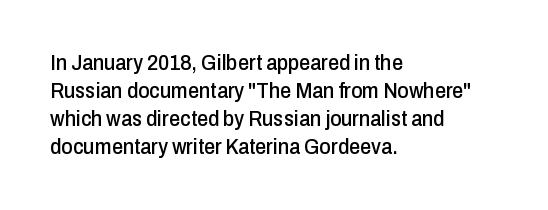
Q: Is the text italic (slanted)? A: No, it is upright.
Q: Is the text underlined? A: No.
Q: How is the paragraph aligned? A: Left-aligned.
Q: Is the spacing between letters normal or unusually wide? A: Normal.
Q: Is the spacing between lines tight, normal or loose? A: Normal.
